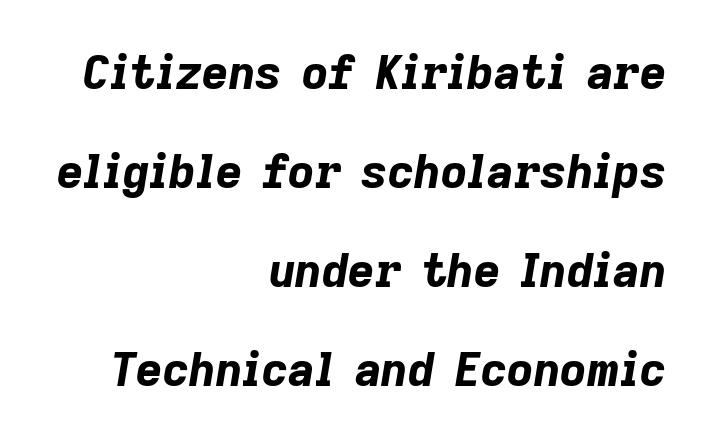
{"italic": "yes", "lean": "right", "slant_degrees": 9, "bold": "yes", "weight": "bold", "width": "normal", "stroke_contrast": "low", "x_height": "medium", "monospaced": "no", "underline": "no", "align": "right", "line_spacing": "loose", "line_spacing_ratio": 2.15, "letter_spacing": "normal", "letter_spacing_em": 0.0, "glyph_px": 46}
